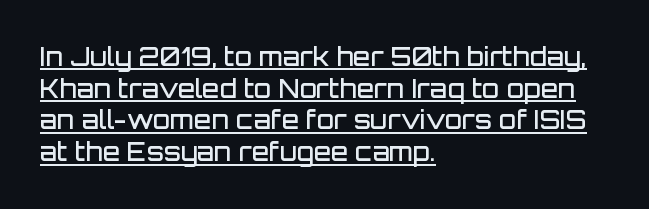
Is the letter spacing exaggerated? No — it looks like the ordinary default. This sample carries an underscore along the baseline area. Is the type bold? Partly — it's a semibold, heavier than regular but not fully bold. This block has exactly the height ordinary leading produces. Typeset ragged right — the left edge is the straight one.
